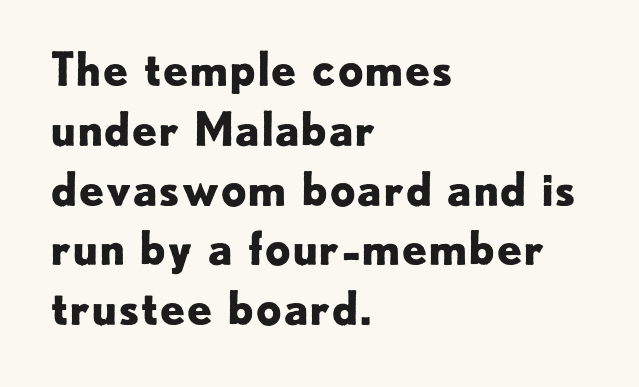
{"serif": "no", "italic": "no", "bold": "yes", "weight": "bold", "width": "normal", "stroke_contrast": "low", "x_height": "small", "monospaced": "no", "underline": "no", "align": "left", "line_spacing": "normal", "line_spacing_ratio": 1.3, "letter_spacing": "normal", "letter_spacing_em": 0.0, "glyph_px": 46}
